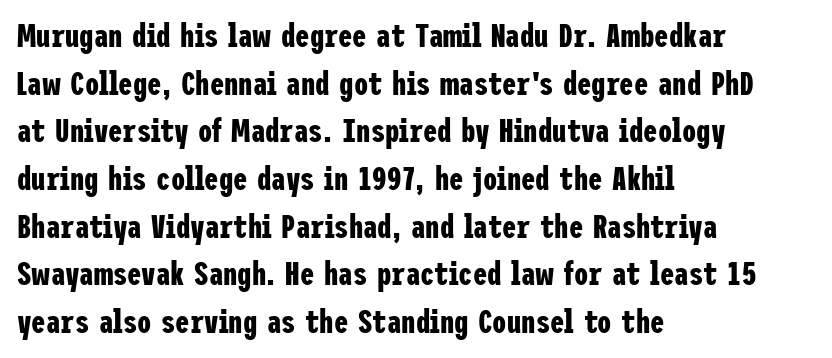
{"serif": "no", "italic": "no", "bold": "yes", "weight": "bold", "width": "condensed", "stroke_contrast": "low", "x_height": "medium", "underline": "no", "align": "left", "line_spacing": "normal", "line_spacing_ratio": 1.49, "letter_spacing": "normal", "letter_spacing_em": 0.0, "glyph_px": 32}
